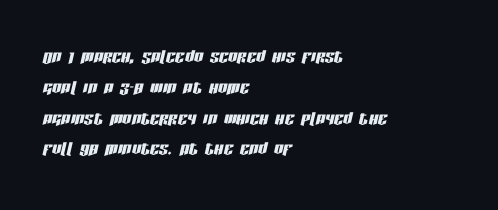
Q: Is the text italic (slanted)? A: Yes, it leans right by about 13 degrees.
Q: Is the text underlined? A: No.
Q: How is the paragraph aligned? A: Left-aligned.
Q: Is the spacing between letters normal or unusually wide? A: Normal.
Q: Is the spacing between lines tight, normal or loose? A: Normal.
